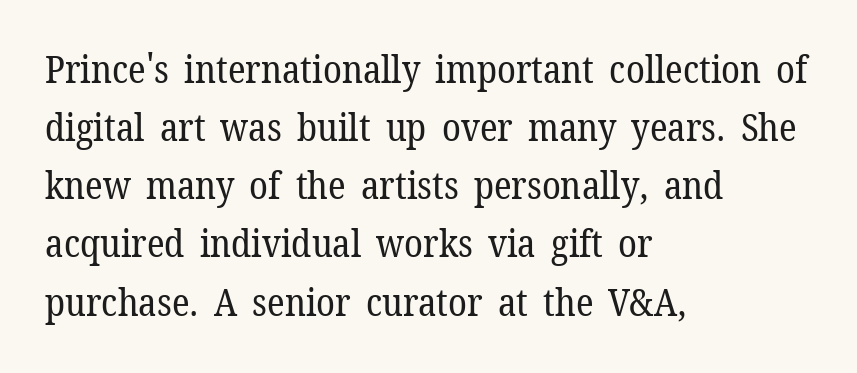
{"serif": "yes", "italic": "no", "bold": "no", "weight": "regular", "width": "normal", "stroke_contrast": "low", "x_height": "medium", "monospaced": "no", "underline": "no", "align": "left", "line_spacing": "normal", "line_spacing_ratio": 1.53, "letter_spacing": "normal", "letter_spacing_em": 0.0, "glyph_px": 38}
